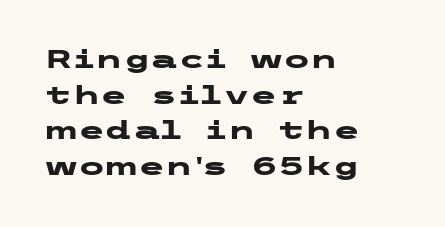
The image shows 25 px bold type, upright; set left-aligned, normal line spacing (1.43x), normal letter spacing, not underlined.
